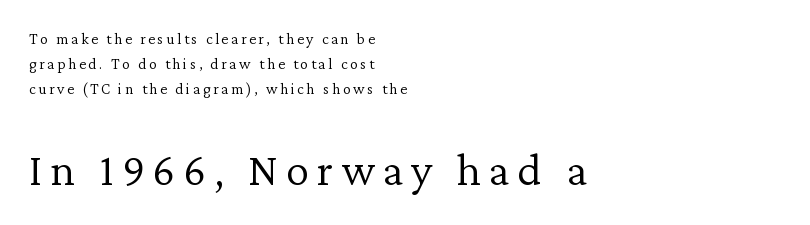
The image shows 47 px light serif type, upright; set left-aligned, normal line spacing (1.57x), not underlined; the second (bottom) block is 2.94x larger; low stroke contrast and a medium x-height.
